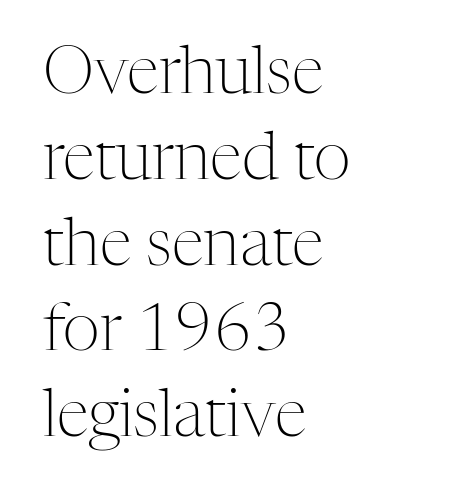
Q: Is the text bold? A: No.
Q: Is the text italic (slanted)? A: No, it is upright.
Q: Is the typeface a serif or a sans-serif typeface? A: Serif.
Q: Is the text underlined? A: No.
Q: How is the paragraph aligned? A: Left-aligned.
Q: Is the spacing between letters normal or unusually wide? A: Normal.
Q: Is the spacing between lines tight, normal or loose? A: Normal.
Q: Width (condensed, normal, or wide)? A: Normal.
Q: Stroke contrast? A: Medium.
Q: x-height? A: Medium.
Q: Monospaced? A: No.
